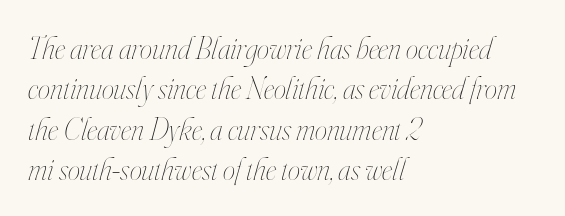
{"italic": "yes", "lean": "right", "slant_degrees": 16, "bold": "no", "weight": "thin", "width": "condensed", "stroke_contrast": "high", "x_height": "small", "monospaced": "no", "underline": "no", "align": "left", "line_spacing": "normal", "line_spacing_ratio": 1.3, "letter_spacing": "normal", "letter_spacing_em": 0.0, "glyph_px": 31}
